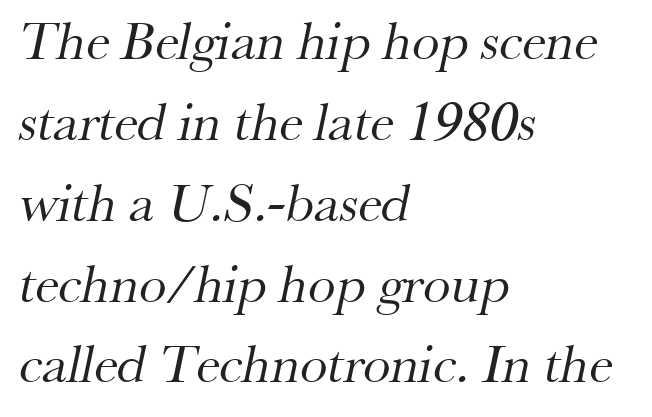
The lines are quadded left. Each letter's strokes conclude with small projecting serifs. The passage shown is typed in a proportional face where columns would drift. The letterforms sit at book weight or below. Type without underlining.
